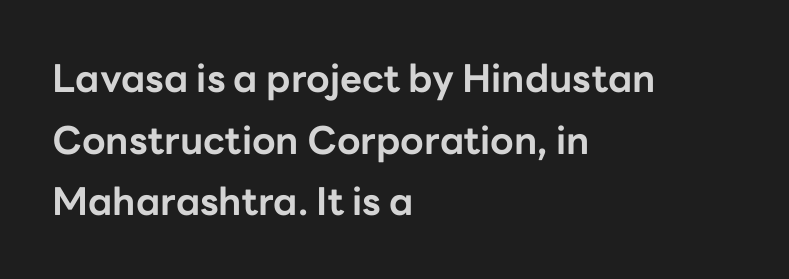
{"serif": "no", "italic": "no", "bold": "yes", "weight": "bold", "width": "normal", "stroke_contrast": "low", "x_height": "medium", "monospaced": "no", "underline": "no", "align": "left", "line_spacing": "normal", "line_spacing_ratio": 1.62, "letter_spacing": "normal", "letter_spacing_em": 0.0, "glyph_px": 38}
